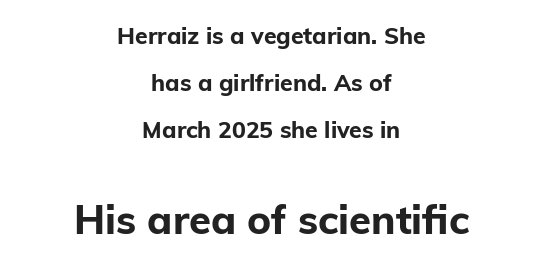
The image shows 40 px bold sans-serif type, upright; set centered, loose line spacing (2.05x), normal letter spacing, not underlined; the second (bottom) block is 1.74x larger; low stroke contrast and a medium x-height.
